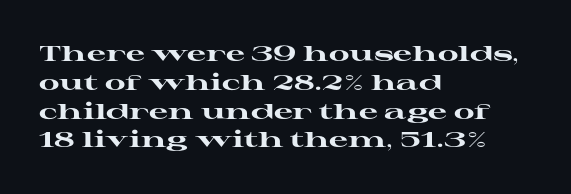
Leftover space on each line is placed entirely after the last word. The baseline area is clear. Tracking value appears to be zero — textbook default spacing. Is the type bold? Yes — the strokes are clearly thick and heavy.
